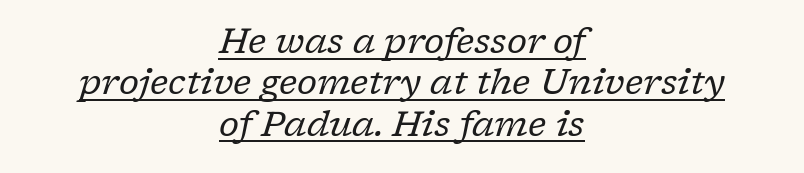
Does the type have serifs? Yes, each stem ends in a small foot. Notice how the passage keeps no hard edge, just a central spine. In terms of letterspacing, this is plain default setting. The words here are underlined. Character widths vary here, with narrow letters taking less room than wide ones. The font sits on the lighter half of the weight spectrum, regular included.
